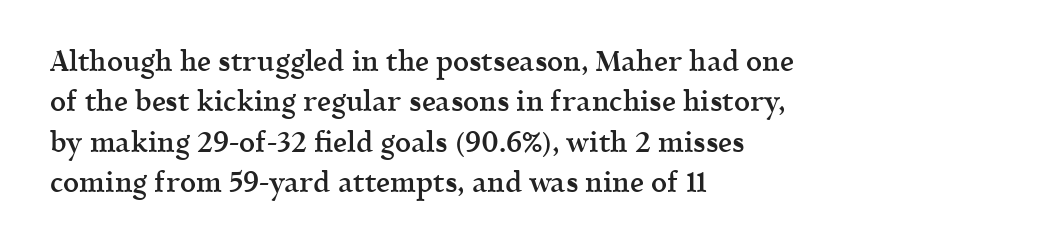
A bare baseline throughout the passage. The letters sit at their default tracking, neither squeezed nor spread. The rendering uses a semibold face; strokes are thickened but not to full bold. The text was rendered using a seriffed face with decorative stroke endings. Do the characters align in a grid? No, the font is proportional.
